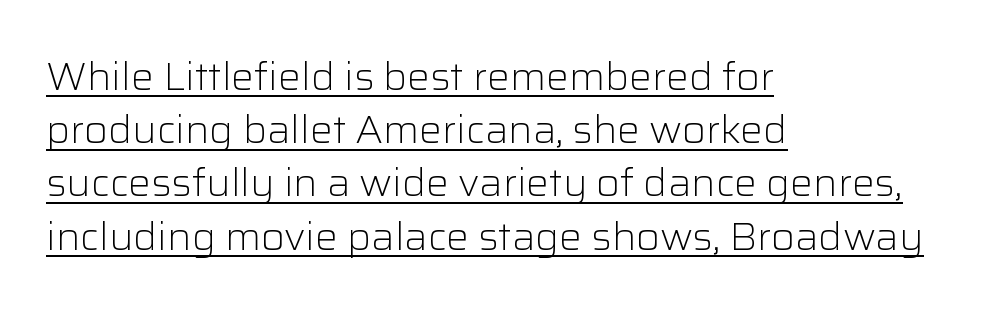
Regarding serifs, this sample does without them. Is the letter spacing exaggerated? No — it looks like the ordinary default. These lines are rendered in a variable-pitch font. Underline: present. No italicization has been applied; the sample stays upright.
